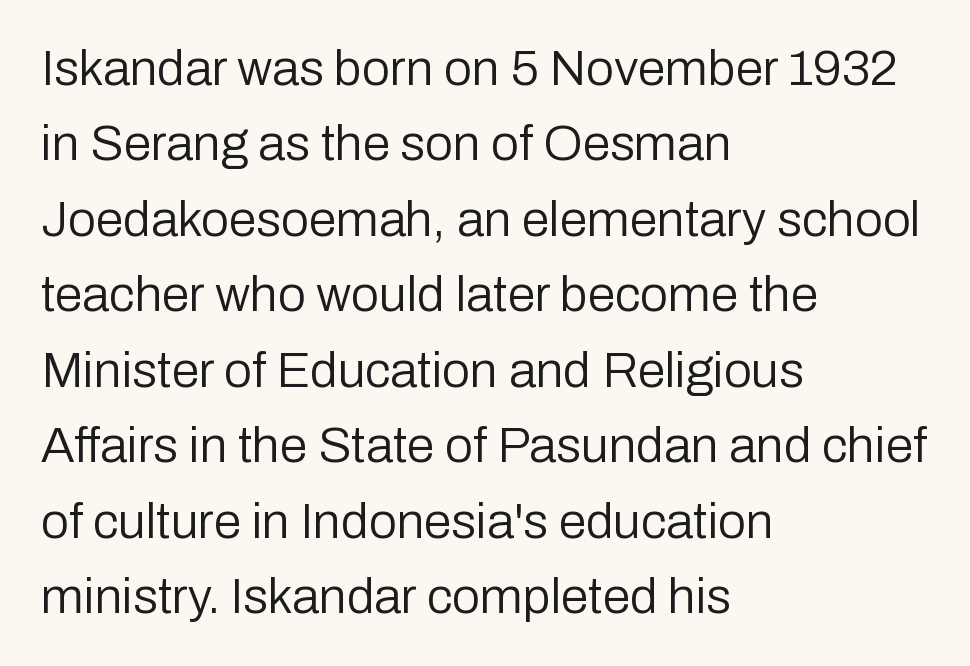
The image shows 50 px regular-weight sans-serif type, upright; set left-aligned, normal line spacing (1.51x), normal letter spacing, not underlined; low stroke contrast and a medium x-height.
